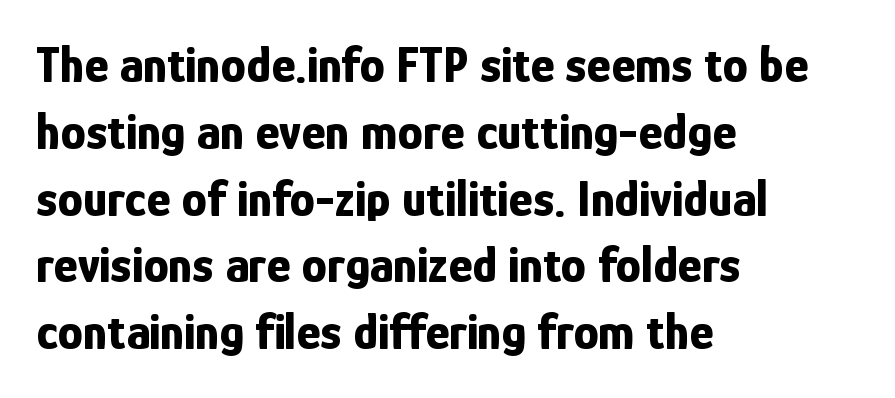
This is the regular roman posture of the typeface. Vertical spacing — default. Look at the tracking — it's just the regular setting, nothing added. No word sits above an underline. Reading down the block, your eye returns to a fixed left position each line. Each letter keeps its own natural width here, so spacing adapts to shape.
